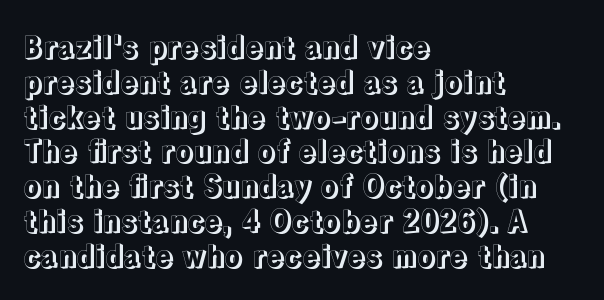
Q: Is the text italic (slanted)? A: No, it is upright.
Q: Is the text underlined? A: No.
Q: How is the paragraph aligned? A: Left-aligned.
Q: Is the spacing between letters normal or unusually wide? A: Normal.
Q: Width (condensed, normal, or wide)? A: Normal.
Q: x-height? A: Medium.
Q: Monospaced? A: No.
